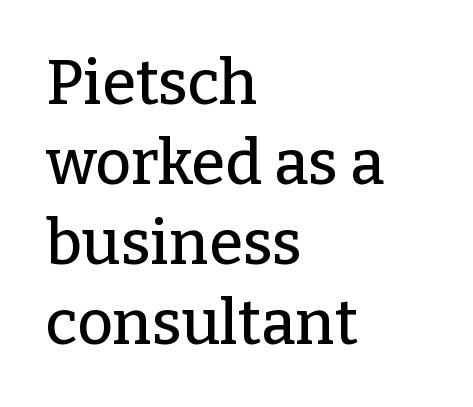
The image shows 62 px serif type, upright; set left-aligned, normal line spacing (1.29x), normal letter spacing, not underlined; low stroke contrast and a medium x-height.
